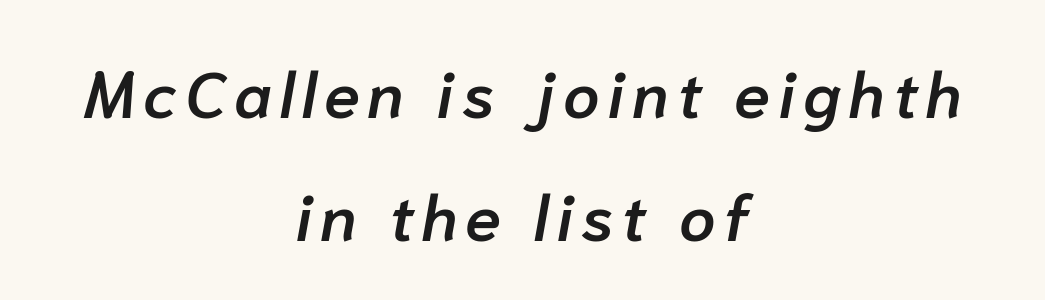
The image shows 65 px semibold type, italic (leaning right); set centered, line spacing 1.89x, not underlined; low stroke contrast and a medium x-height.
